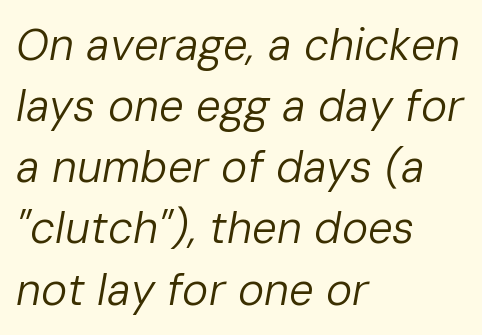
Q: Is the text bold? A: No.
Q: Is the text italic (slanted)? A: Yes, it leans right by about 10 degrees.
Q: Is the text underlined? A: No.
Q: How is the paragraph aligned? A: Left-aligned.
Q: Is the spacing between letters normal or unusually wide? A: Normal.
Q: Is the spacing between lines tight, normal or loose? A: Normal.
Q: Width (condensed, normal, or wide)? A: Normal.
Q: Stroke contrast? A: Low.
Q: x-height? A: Medium.
Q: Monospaced? A: No.
